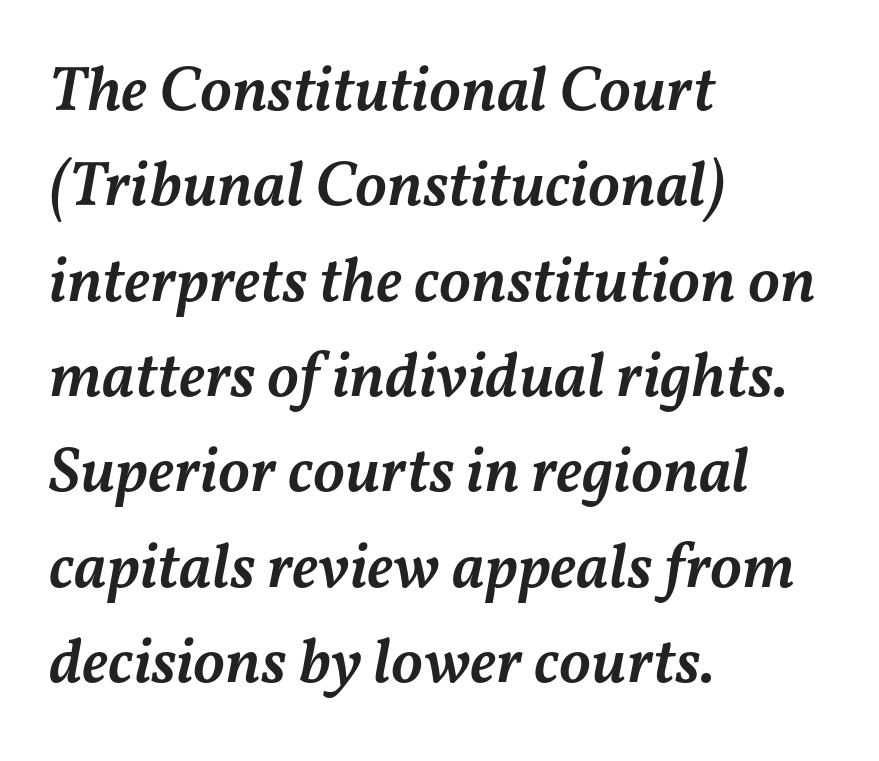
{"italic": "yes", "lean": "right", "slant_degrees": 11, "bold": "semi", "weight": "semibold", "width": "normal", "stroke_contrast": "medium", "x_height": "medium", "monospaced": "no", "underline": "no", "align": "left", "line_spacing": "normal", "line_spacing_ratio": 1.49, "letter_spacing": "normal", "letter_spacing_em": 0.0, "glyph_px": 64}
